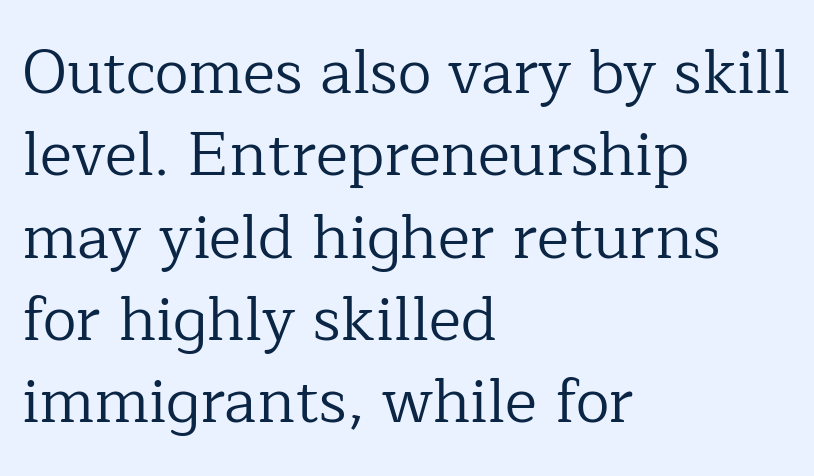
The image shows 61 px regular-weight serif type, upright; set left-aligned, normal line spacing (1.35x), normal letter spacing, not underlined; low stroke contrast and a medium x-height.
